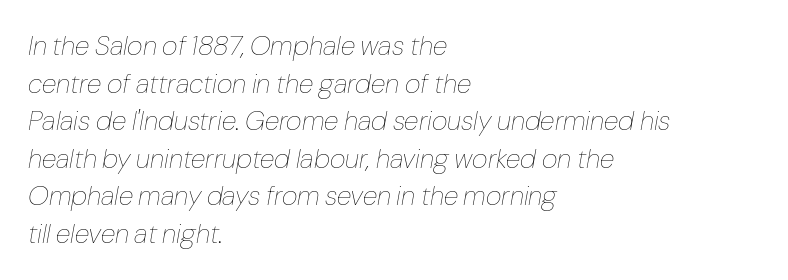
{"italic": "yes", "lean": "right", "slant_degrees": 10, "bold": "no", "underline": "no", "align": "left", "line_spacing": "normal", "line_spacing_ratio": 1.39, "letter_spacing": "normal", "letter_spacing_em": 0.0, "glyph_px": 27}
